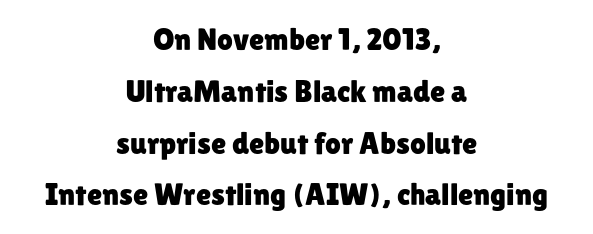
The foot of each line stays bare and open. The face used here is a sans, in the tradition of grotesques and geometrics. What stands out about the letter spacing? Nothing — it is the standard amount. The rendering uses natural spacing where letterforms have individual widths. A typesetter would call this leading conventional body-copy spacing.
